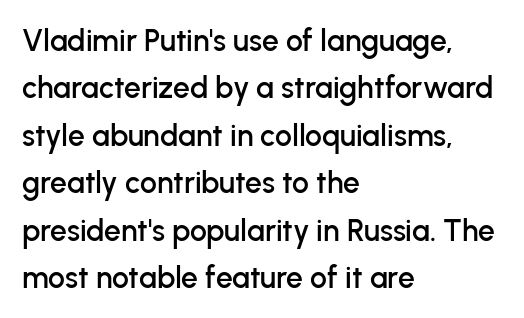
{"serif": "no", "italic": "no", "width": "normal", "stroke_contrast": "low", "x_height": "medium", "monospaced": "no", "underline": "no", "align": "left", "line_spacing": "normal", "line_spacing_ratio": 1.58, "letter_spacing": "normal", "letter_spacing_em": 0.0, "glyph_px": 30}
